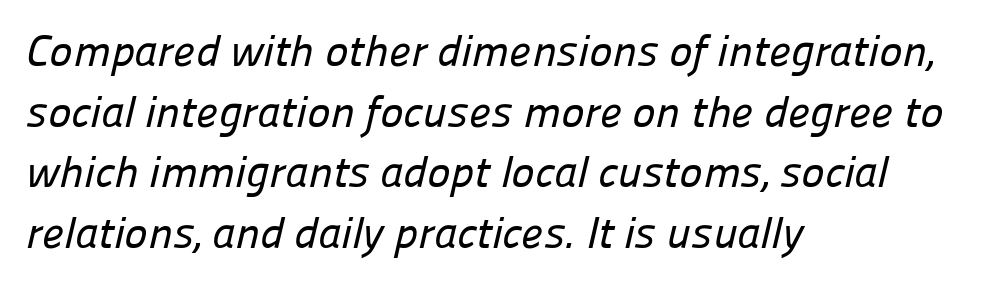
Q: Is the typeface a serif or a sans-serif typeface? A: Sans-serif.
Q: Is the text underlined? A: No.
Q: How is the paragraph aligned? A: Left-aligned.
Q: Is the spacing between letters normal or unusually wide? A: Normal.
Q: Is the spacing between lines tight, normal or loose? A: Normal.
Q: Width (condensed, normal, or wide)? A: Normal.
Q: Stroke contrast? A: Low.
Q: x-height? A: Medium.
Q: Monospaced? A: No.
